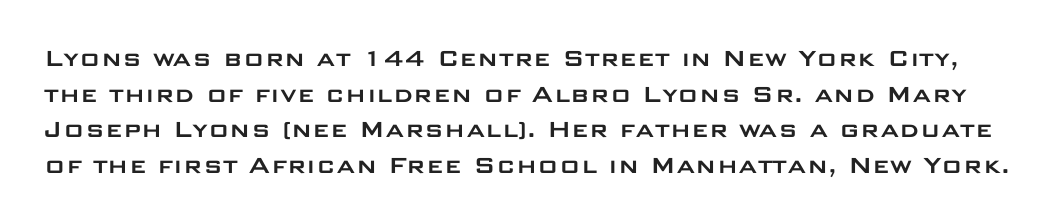
Q: Is the text italic (slanted)? A: No, it is upright.
Q: Is the typeface a serif or a sans-serif typeface? A: Sans-serif.
Q: Is the text underlined? A: No.
Q: Is the spacing between letters normal or unusually wide? A: Normal.
Q: Is the spacing between lines tight, normal or loose? A: Normal.
Q: Width (condensed, normal, or wide)? A: Wide.
Q: Stroke contrast? A: Low.
Q: x-height? A: Large.
Q: Monospaced? A: No.
